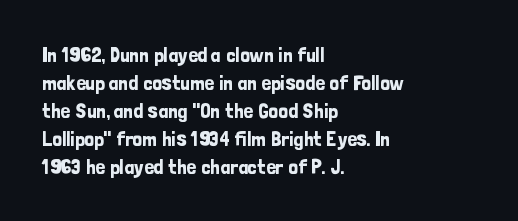
{"italic": "no", "underline": "no", "align": "left", "line_spacing": "normal", "line_spacing_ratio": 1.33, "letter_spacing": "normal", "letter_spacing_em": 0.0, "glyph_px": 21}
